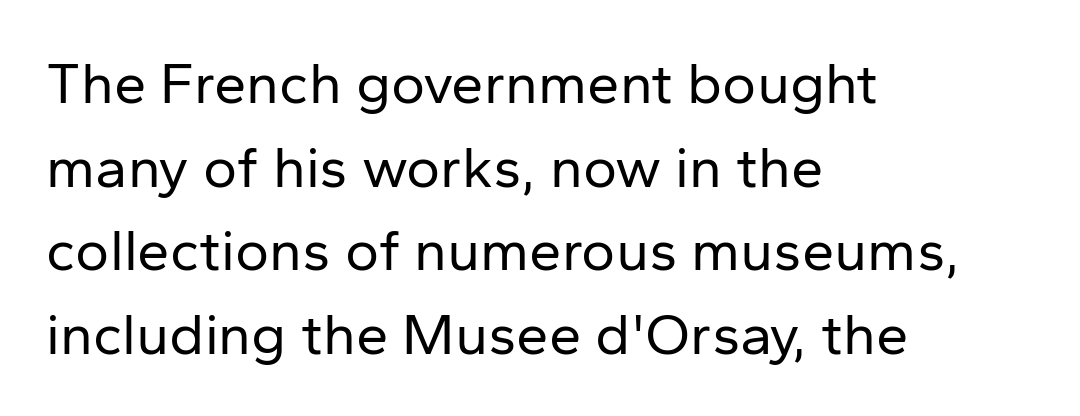
Q: Is the text bold? A: No.
Q: Is the text italic (slanted)? A: No, it is upright.
Q: Is the typeface a serif or a sans-serif typeface? A: Sans-serif.
Q: Is the text underlined? A: No.
Q: How is the paragraph aligned? A: Left-aligned.
Q: Is the spacing between letters normal or unusually wide? A: Normal.
Q: Is the spacing between lines tight, normal or loose? A: Normal.
Q: Width (condensed, normal, or wide)? A: Normal.
Q: Stroke contrast? A: Low.
Q: x-height? A: Medium.
Q: Monospaced? A: No.
